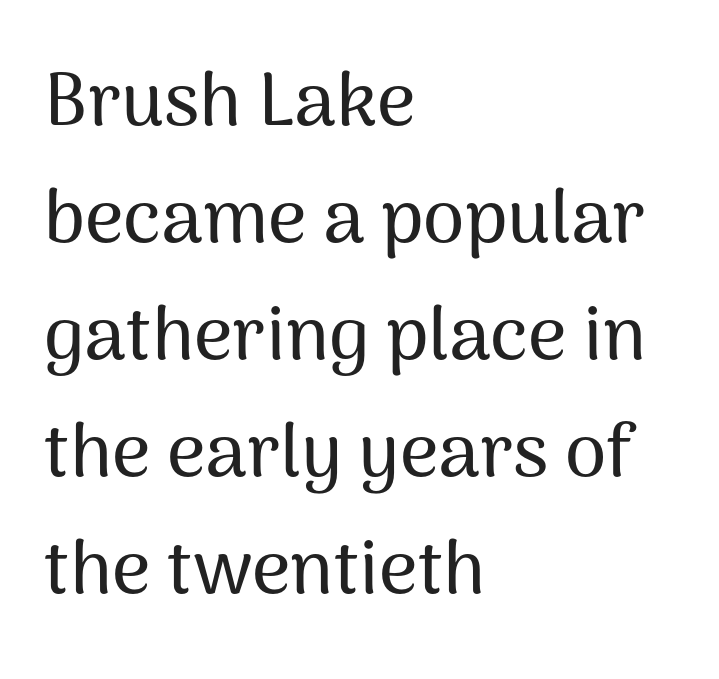
The image shows 75 px sans-serif type, upright; set left-aligned, normal line spacing (1.56x), normal letter spacing, not underlined; medium stroke contrast and a medium x-height.
